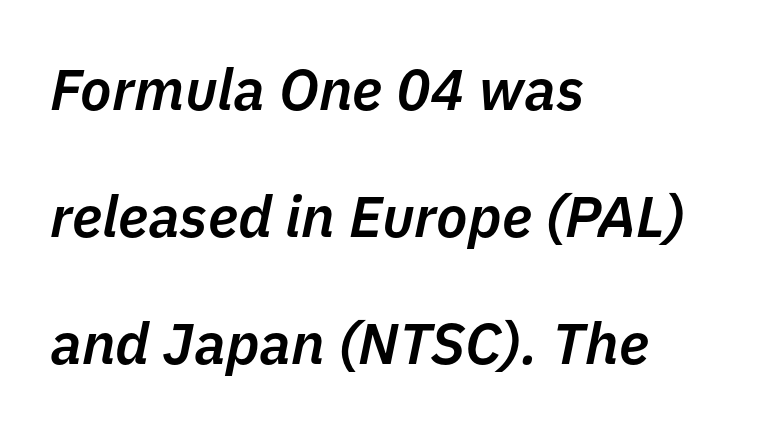
The image shows 58 px semibold type, italic (leaning right); set left-aligned, loose line spacing (2.19x), normal letter spacing, not underlined; low stroke contrast and a medium x-height.
